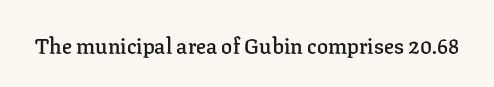
Q: Is the text bold? A: Semi-bold.
Q: Is the text italic (slanted)? A: No, it is upright.
Q: Is the text underlined? A: No.
Q: Is the spacing between letters normal or unusually wide? A: Normal.
